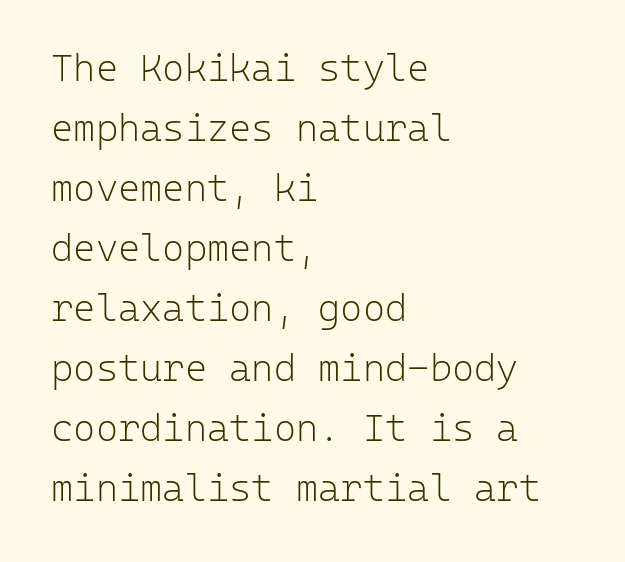
Is there much room between lines? A standard amount, neither cramped nor airy. Is the stroke heavy? The answer is a plain regular-or-lighter. This sample is left-justified, so line endings fall wherever the words run out. Are there feet on the stems? There aren't — it's a sans. Observe the ordinary spacing: letters are neighbours, not strangers.
